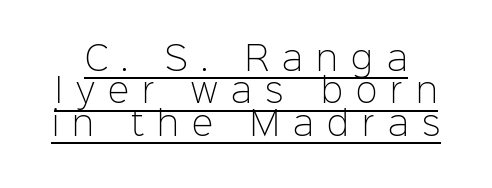
This sample uses a sans-serif face. How would I describe the line gaps? Narrow and economical. Short note: letters widely spaced. Weight class: somewhere from thin through regular. The words here are underlined.
